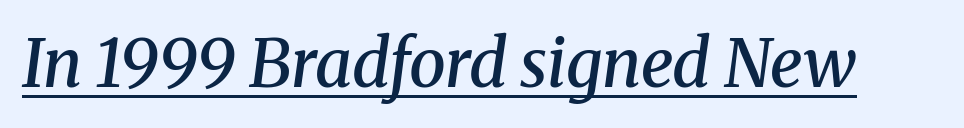
Q: Is the text bold? A: Semi-bold.
Q: Is the text italic (slanted)? A: Yes, it leans right by about 8 degrees.
Q: Is the typeface a serif or a sans-serif typeface? A: Serif.
Q: Is the text underlined? A: Yes.
Q: Is the spacing between letters normal or unusually wide? A: Normal.
Q: Width (condensed, normal, or wide)? A: Normal.
Q: Stroke contrast? A: Medium.
Q: x-height? A: Medium.
Q: Monospaced? A: No.
